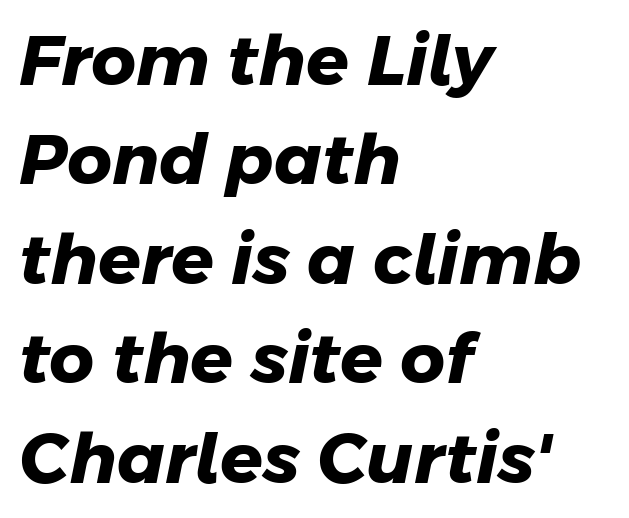
{"serif": "no", "bold": "yes", "weight": "heavy", "width": "normal", "stroke_contrast": "low", "x_height": "medium", "monospaced": "no", "underline": "no", "align": "left", "line_spacing": "normal", "line_spacing_ratio": 1.42, "letter_spacing": "normal", "letter_spacing_em": 0.0, "glyph_px": 70}
